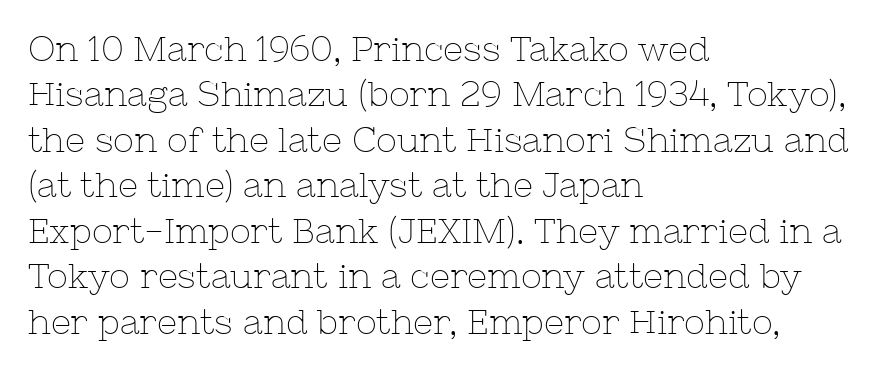
The image shows 35 px thin serif type, upright; set left-aligned, normal line spacing (1.3x), normal letter spacing, not underlined; low stroke contrast and a medium x-height.
